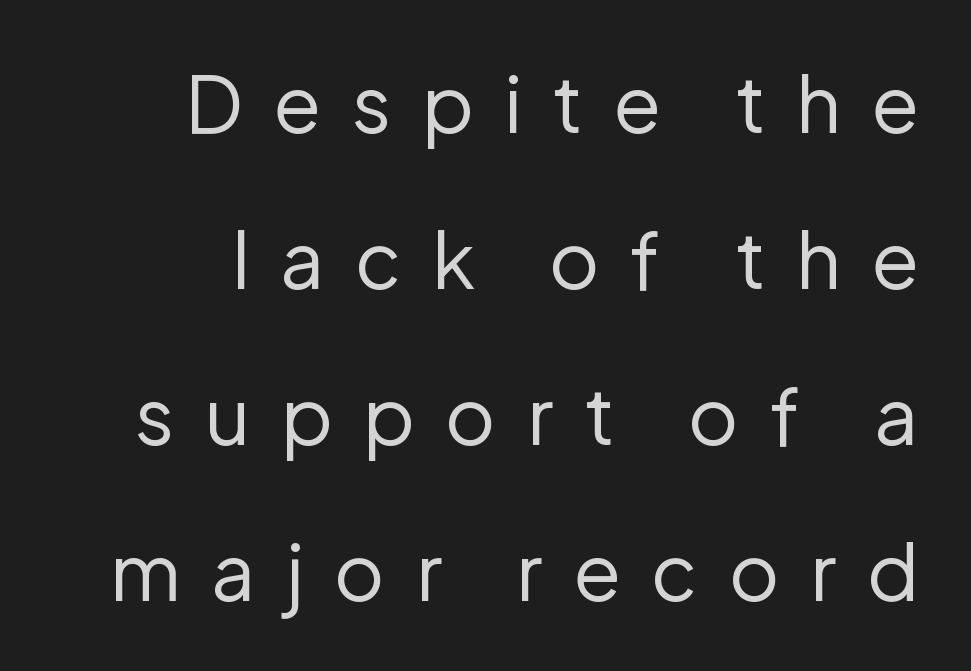
Substantial extra tracking has been applied to these lines. A typesetter would label this face a sans. It's the straight-up-and-down kind of type. The passage shown is not underscored anywhere. Every row of glyphs terminates at an identical x-position on the right. Reading down the column, the eye jumps a long way to each next line.
